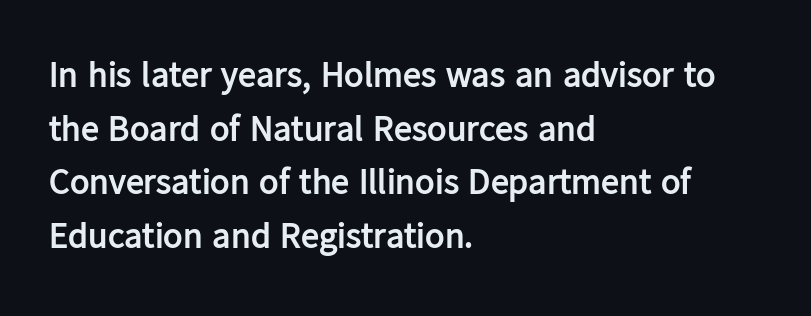
Q: Is the text bold? A: Yes.
Q: Is the text italic (slanted)? A: No, it is upright.
Q: Is the typeface a serif or a sans-serif typeface? A: Sans-serif.
Q: Is the text underlined? A: No.
Q: How is the paragraph aligned? A: Left-aligned.
Q: Is the spacing between letters normal or unusually wide? A: Normal.
Q: Is the spacing between lines tight, normal or loose? A: Normal.
Q: Width (condensed, normal, or wide)? A: Normal.
Q: Stroke contrast? A: Low.
Q: x-height? A: Medium.
Q: Monospaced? A: No.
